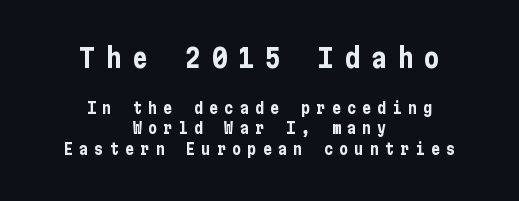
The image shows 26 px bold type, upright; set centered, normal line spacing (1.38x), unusually wide letter spacing (+0.42 em), not underlined; the first (top) block is 1.73x larger.
